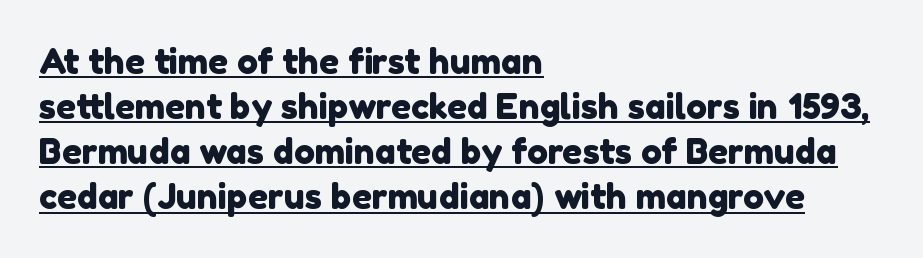
{"serif": "no", "width": "normal", "x_height": "medium", "monospaced": "no", "underline": "yes", "align": "left", "line_spacing": "normal", "line_spacing_ratio": 1.29, "letter_spacing": "normal", "letter_spacing_em": 0.0, "glyph_px": 35}
